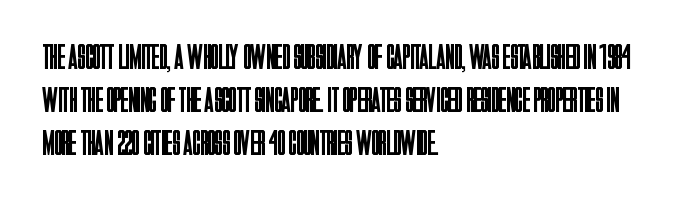
Q: Is the text bold? A: No.
Q: Is the text italic (slanted)? A: No, it is upright.
Q: Is the typeface a serif or a sans-serif typeface? A: Sans-serif.
Q: Is the text underlined? A: No.
Q: How is the paragraph aligned? A: Left-aligned.
Q: Is the spacing between letters normal or unusually wide? A: Normal.
Q: Width (condensed, normal, or wide)? A: Condensed.
Q: Stroke contrast? A: Low.
Q: x-height? A: Large.
Q: Monospaced? A: No.
